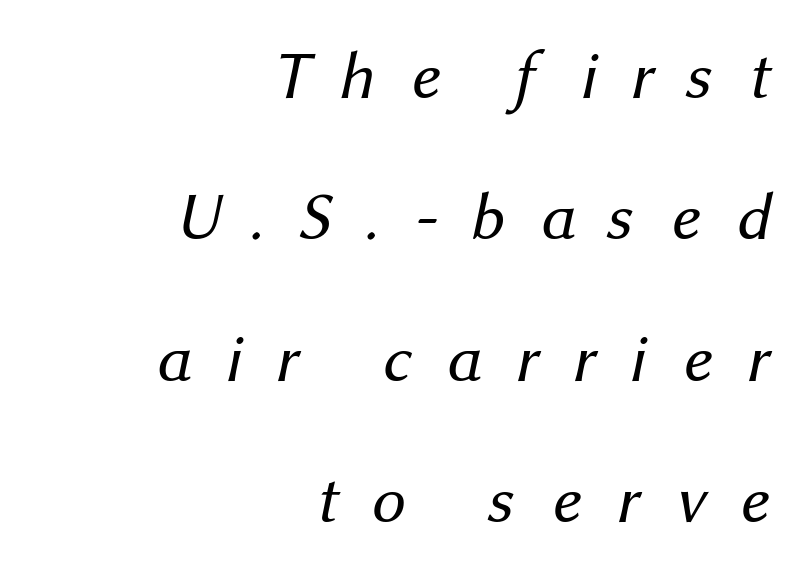
The image shows 67 px regular-weight sans-serif type; set right-aligned, loose line spacing (2.11x), unusually wide letter spacing (+0.5 em), not underlined; medium stroke contrast and a medium x-height.
